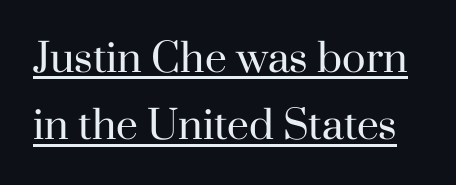
The image shows 39 px regular-weight serif type, upright; set line spacing 1.73x, normal letter spacing, underlined; high stroke contrast and a small x-height.
